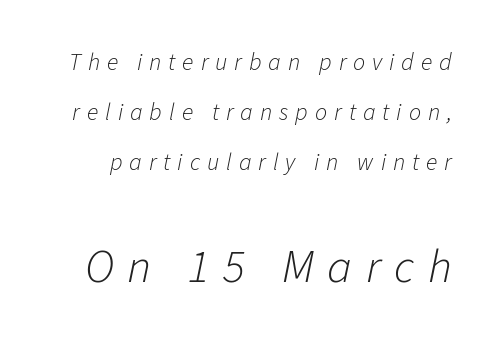
Do the characters align in a grid? No, the font is proportional. Does extra space separate the letters? Yes, quite a lot of it. It's the slanting kind of type. Underlining? Definitely not there.
